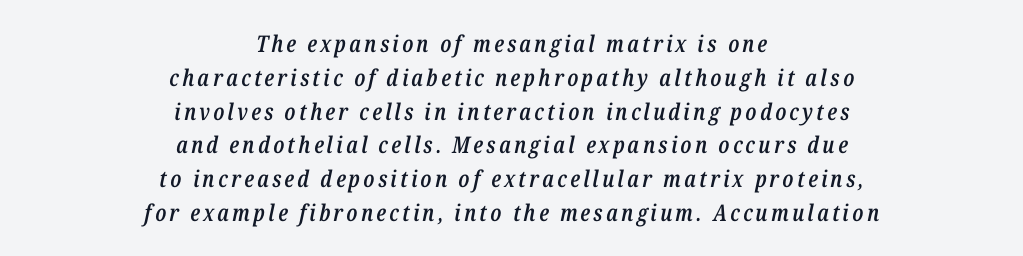
The image shows 23 px text type, italic (leaning right); set centered, normal line spacing (1.47x), not underlined.
